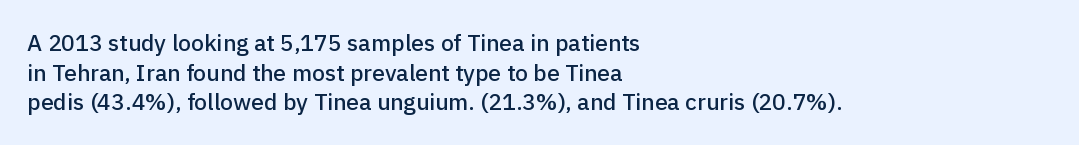
{"italic": "no", "underline": "no", "align": "left", "line_spacing": "normal", "line_spacing_ratio": 1.29, "letter_spacing": "normal", "letter_spacing_em": 0.0, "glyph_px": 23}
